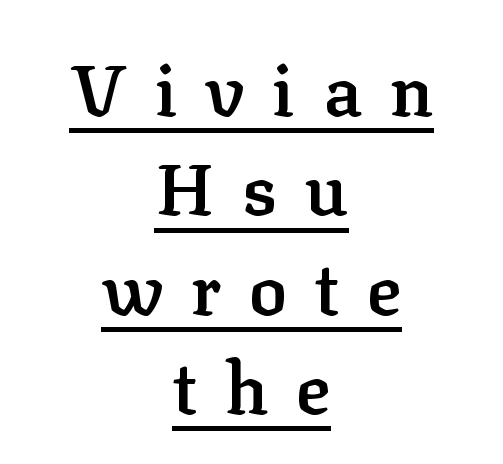
Like a heading marked for emphasis, these lines bear an underscore. Regarding leading, the lines here are spaced in the standard way. Display-style spreading of the glyphs; the letterfit is very open. A centered setting, common on invitations and titles, is used for this passage. Quick note: not italic, upright. These words are printed semibold, heavier than regular yet not bold.
